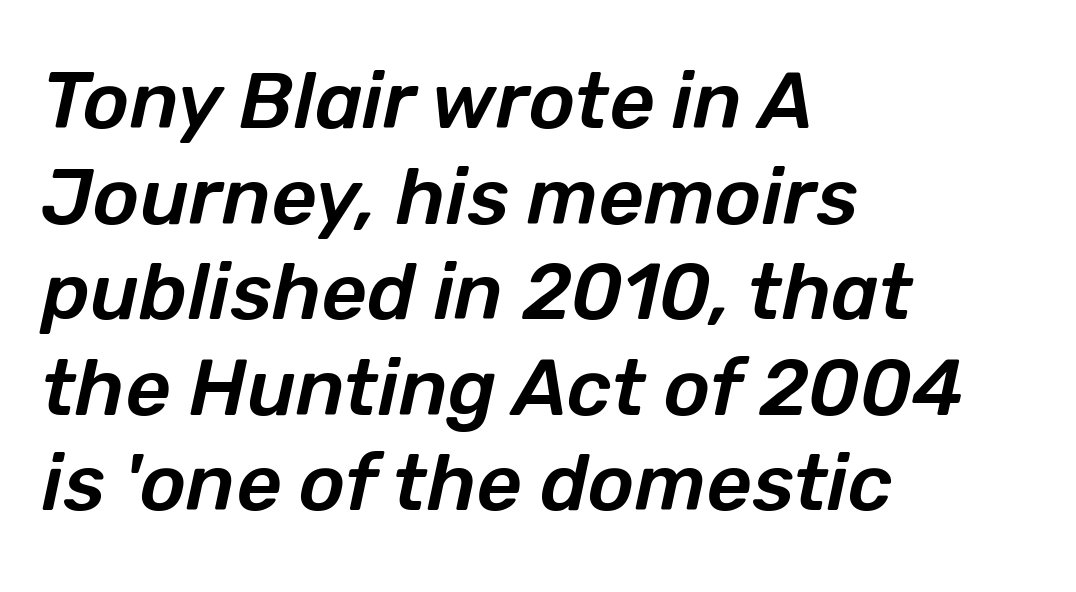
The image shows 79 px text type, italic (leaning right); set left-aligned, line spacing 1.21x, normal letter spacing, not underlined; low stroke contrast and a medium x-height.
